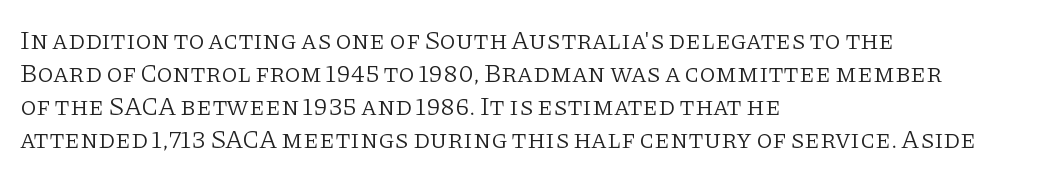
The image shows 26 px text type, upright; set left-aligned, normal line spacing (1.27x), normal letter spacing, not underlined.
